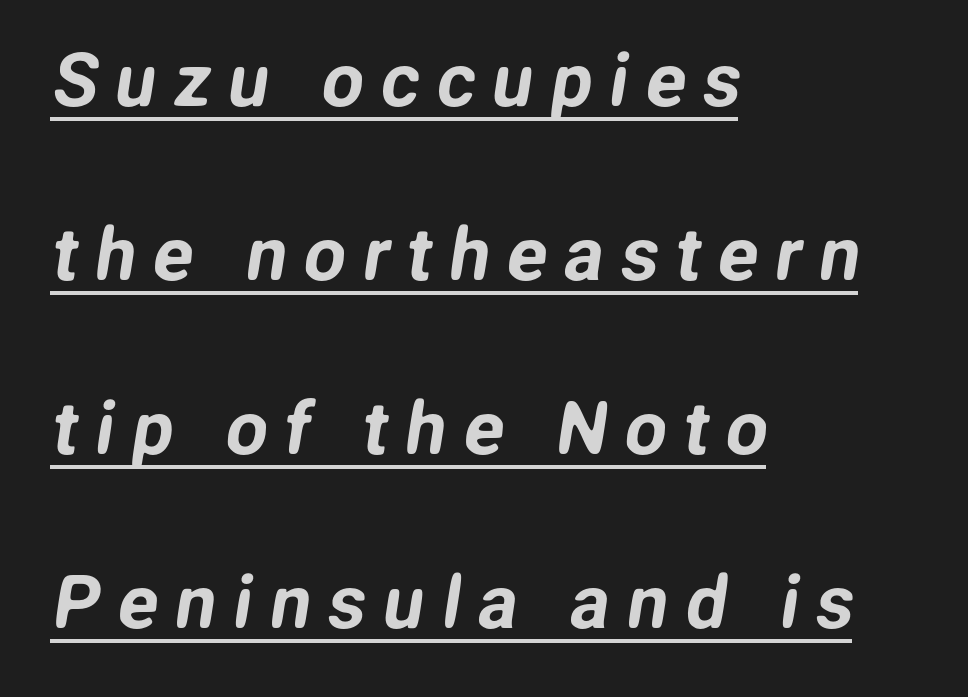
Q: Is the typeface a serif or a sans-serif typeface? A: Sans-serif.
Q: Is the text underlined? A: Yes.
Q: How is the paragraph aligned? A: Left-aligned.
Q: Is the spacing between letters normal or unusually wide? A: Unusually wide.
Q: Is the spacing between lines tight, normal or loose? A: Loose.
Q: Width (condensed, normal, or wide)? A: Normal.
Q: Stroke contrast? A: Low.
Q: x-height? A: Medium.
Q: Monospaced? A: No.
